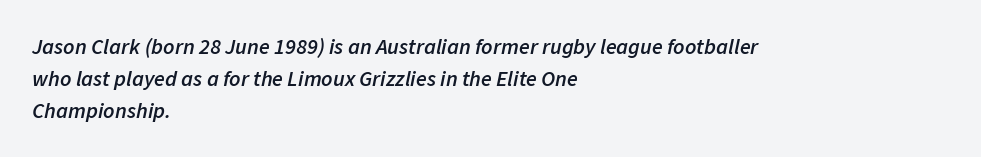
The image shows 22 px text type, italic (leaning right); set left-aligned, normal line spacing (1.46x), normal letter spacing, not underlined.
